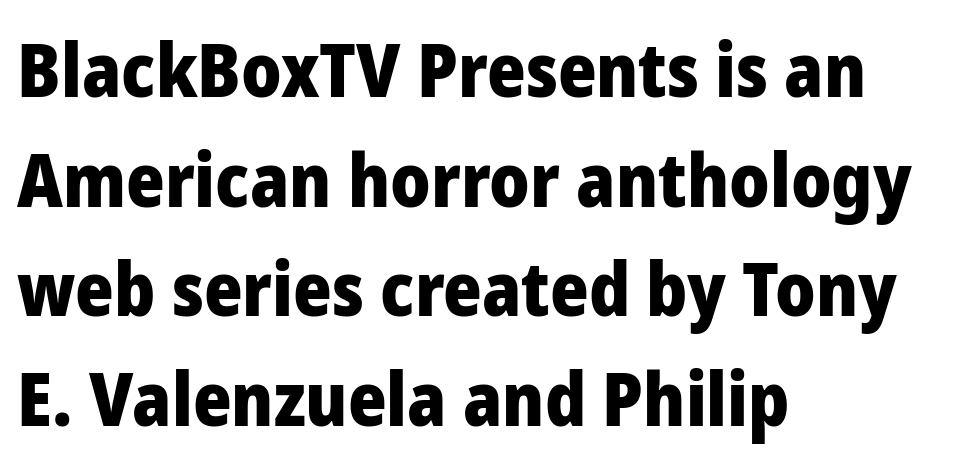
The image shows 74 px heavy sans-serif type, upright; set left-aligned, normal line spacing (1.48x), normal letter spacing, not underlined; low stroke contrast and a medium x-height.
